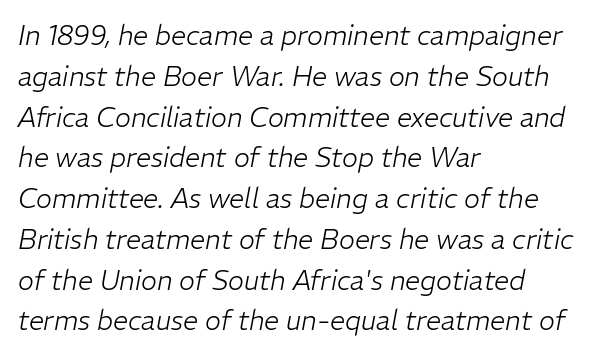
The image shows 27 px text type, italic (leaning right); set left-aligned, normal line spacing (1.51x), normal letter spacing, not underlined.
